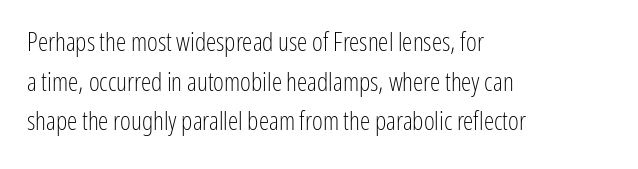
{"italic": "no", "bold": "no", "underline": "no", "align": "left", "line_spacing": "normal", "line_spacing_ratio": 1.52, "letter_spacing": "normal", "letter_spacing_em": 0.0, "glyph_px": 26}
